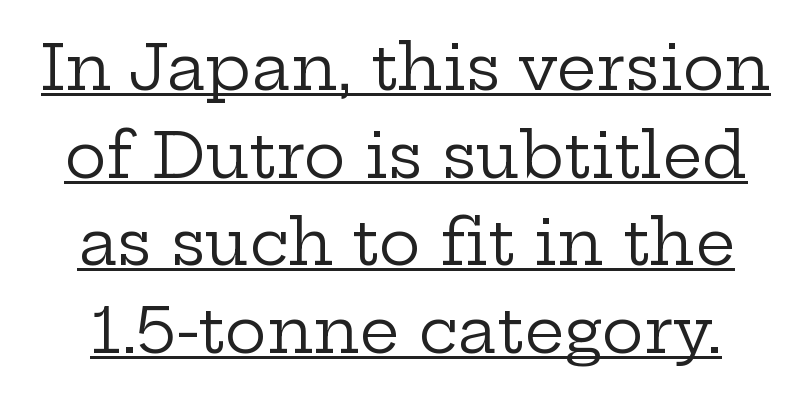
{"serif": "yes", "italic": "no", "bold": "no", "weight": "regular", "width": "wide", "stroke_contrast": "low", "x_height": "medium", "monospaced": "no", "underline": "yes", "line_spacing": "normal", "line_spacing_ratio": 1.39, "letter_spacing": "normal", "letter_spacing_em": 0.0, "glyph_px": 63}
